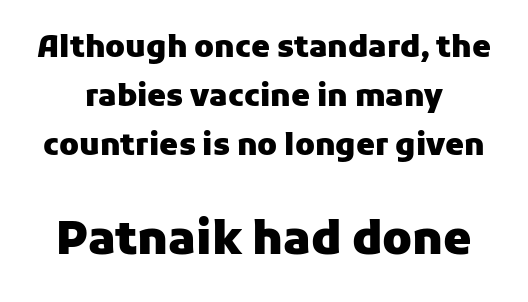
The image shows 45 px heavy sans-serif type, upright; set normal line spacing (1.63x), normal letter spacing, not underlined; the second (bottom) block is 1.5x larger; low stroke contrast and a medium x-height.
